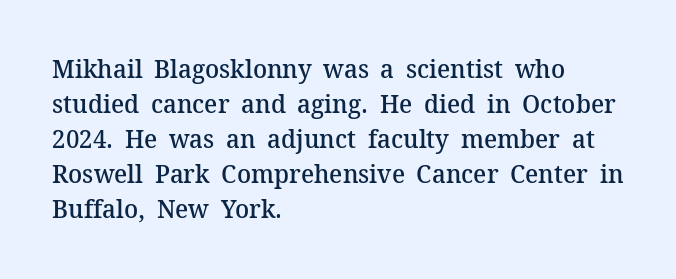
{"italic": "no", "bold": "semi", "underline": "no", "align": "left", "line_spacing": "normal", "line_spacing_ratio": 1.35, "letter_spacing": "normal", "letter_spacing_em": 0.0, "glyph_px": 26}
